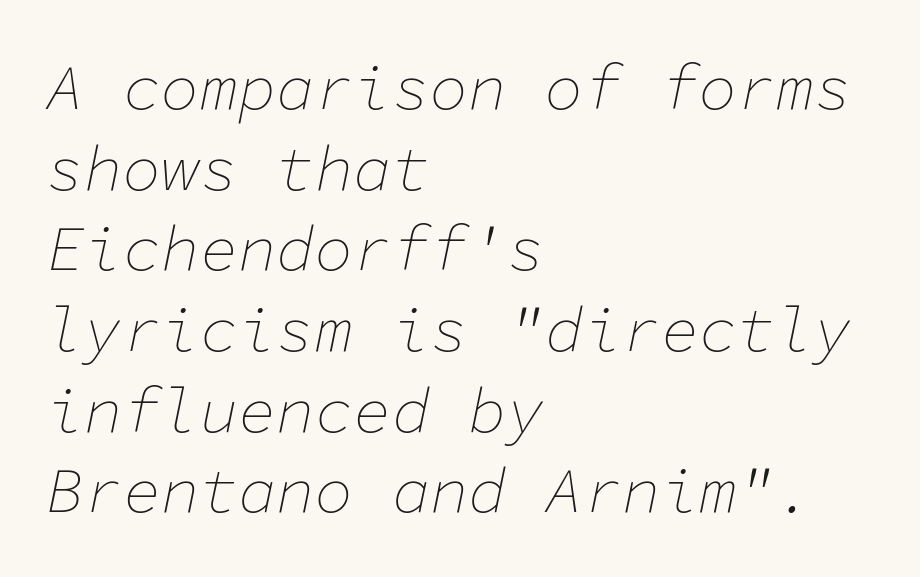
It's the slanting kind of type. The face used here is monospaced, like something from a code editor. Ink coverage per letter is moderate at most. Honestly, there is no underline to notice here at all. Does the leading feel generous? No, just average. Compared with typical body copy, the letter spacing here is the same.
